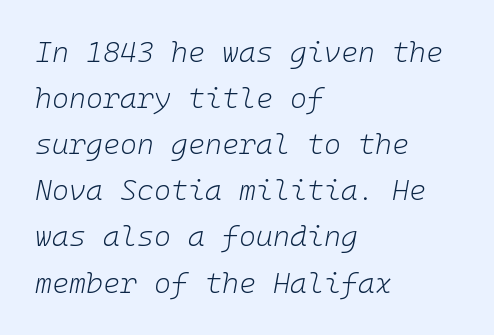
The image shows 29 px light type, italic (leaning right), monospaced; set left-aligned, normal line spacing (1.59x), normal letter spacing, not underlined; low stroke contrast and a medium x-height.
